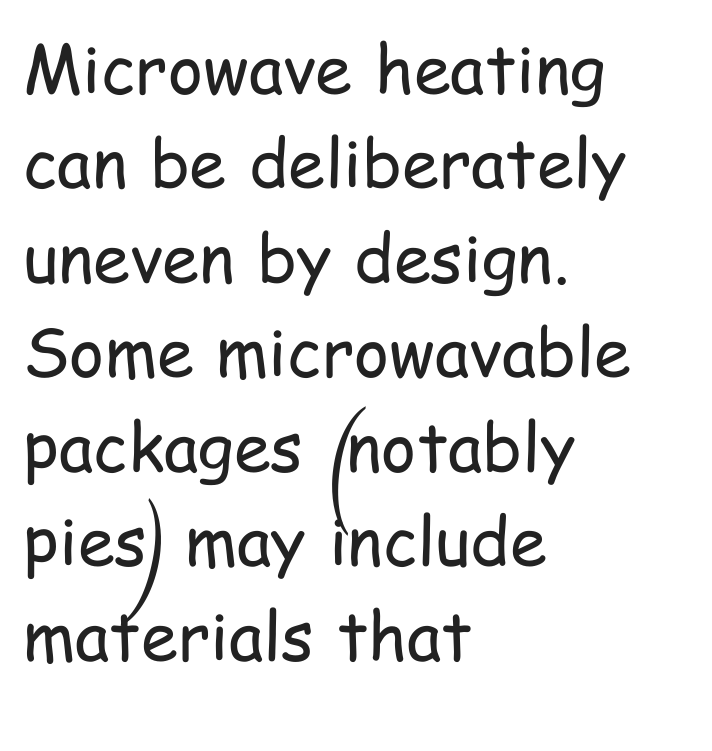
The image shows 67 px regular-weight, condensed sans-serif type, upright; set left-aligned, normal line spacing (1.41x), normal letter spacing, not underlined; low stroke contrast and a medium x-height.
